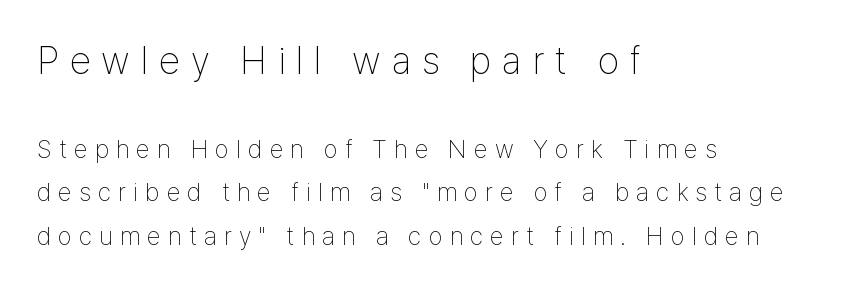
No feet cap the strokes, marking this as sans-serif type. Loose tracking; the words dissolve into strings of separated letters. The face used here is proportionally spaced, like ordinary book or web type. The lettering stays uniformly vertical, giving the passage a roman look.
